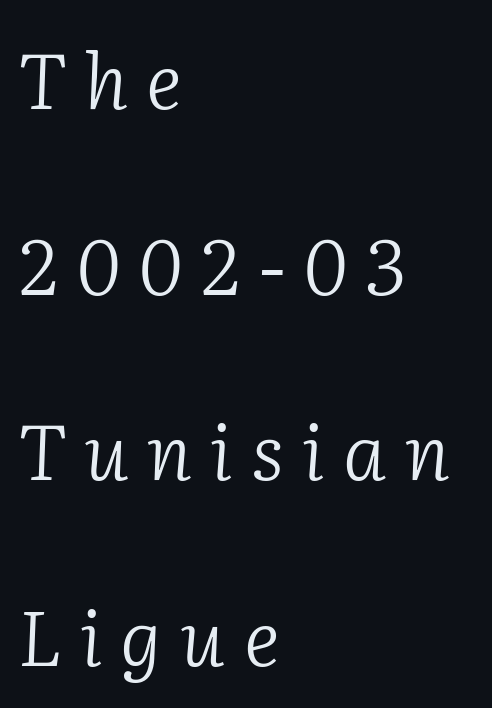
The image shows 77 px light serif type, italic (leaning right); set left-aligned, loose line spacing (2.41x), unusually wide letter spacing (+0.24 em), not underlined; low stroke contrast and a medium x-height.
